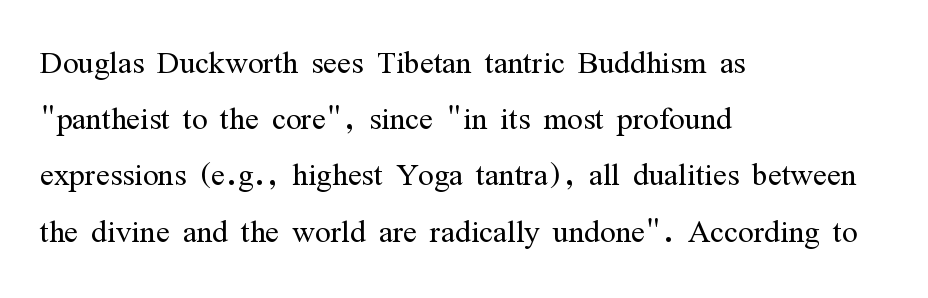
Notice how the stems are strictly vertical — no italics here. A typesetter would call this proportional, since set widths differ per character. How would I describe the line gaps? Plain and ordinary. Anything drawn beneath the words? Only blank space. No extra ink here — the face is not bold.
